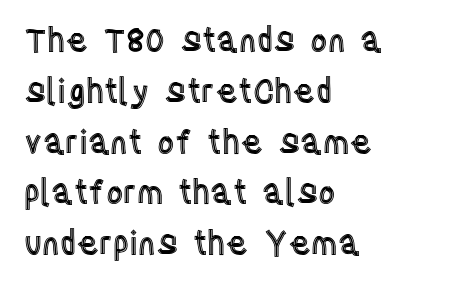
{"italic": "no", "width": "condensed", "x_height": "large", "monospaced": "no", "underline": "no", "align": "left", "line_spacing": "normal", "line_spacing_ratio": 1.54, "letter_spacing": "normal", "letter_spacing_em": 0.0, "glyph_px": 33}
